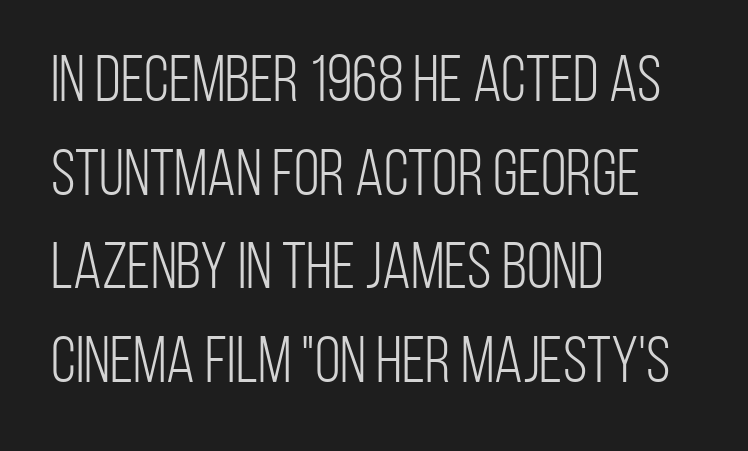
The image shows 66 px light, condensed sans-serif type, upright; set left-aligned, normal line spacing (1.42x), normal letter spacing, not underlined; low stroke contrast and a large x-height.
